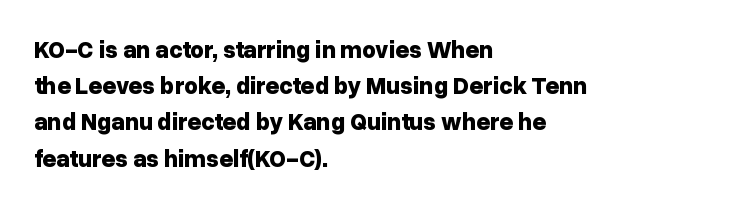
Q: Is the text bold? A: Yes.
Q: Is the text italic (slanted)? A: No, it is upright.
Q: Is the text underlined? A: No.
Q: How is the paragraph aligned? A: Left-aligned.
Q: Is the spacing between letters normal or unusually wide? A: Normal.
Q: Is the spacing between lines tight, normal or loose? A: Normal.
